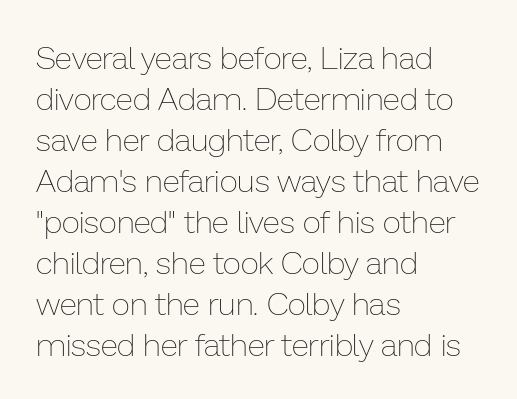
The image shows 32 px thin type, upright; set left-aligned, normal line spacing (1.28x), normal letter spacing, not underlined; low stroke contrast and a medium x-height.
